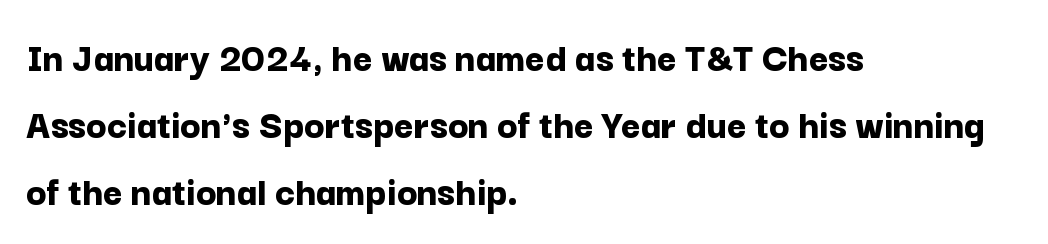
Weight: bold. Clear beneath every line of the passage. Rows of type keep a routine distance in the vertical direction. If you drew a line through each stem, it would be perfectly vertical. Each word holds together tightly as a unit, with standard inter-letter gaps.
